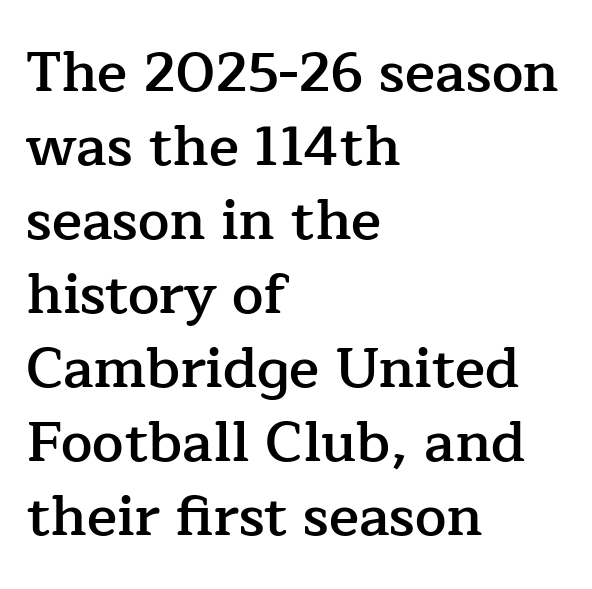
{"serif": "yes", "italic": "no", "bold": "semi", "weight": "semibold", "width": "normal", "stroke_contrast": "low", "x_height": "medium", "monospaced": "no", "underline": "no", "align": "left", "line_spacing": "normal", "line_spacing_ratio": 1.32, "letter_spacing": "normal", "letter_spacing_em": 0.0, "glyph_px": 56}
